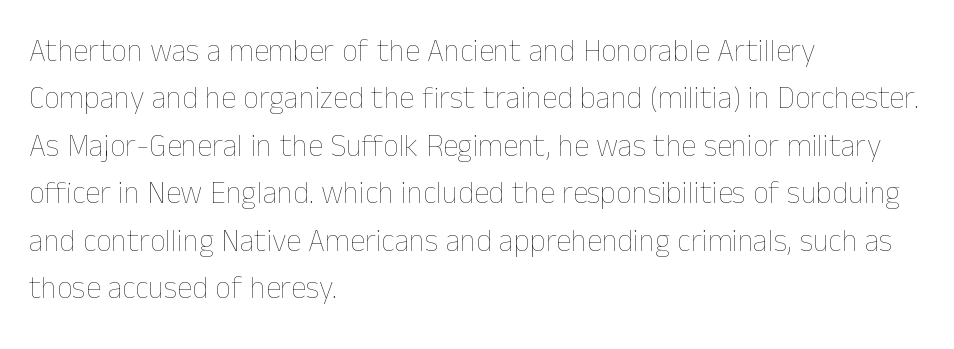
The setting favours the left margin, as ordinary paragraphs usually do. Looks like regular typesetting: each glyph gets only the width it needs. Bold? No — there's no thickening of the strokes. Letters rest on an invisible, unmarked baseline.
